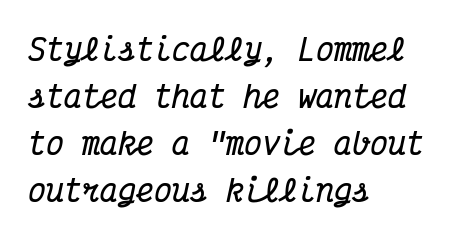
The image shows 30 px bold, condensed serif type, italic (leaning right), monospaced; set left-aligned, normal line spacing (1.57x), normal letter spacing, not underlined; medium stroke contrast and a medium x-height.
